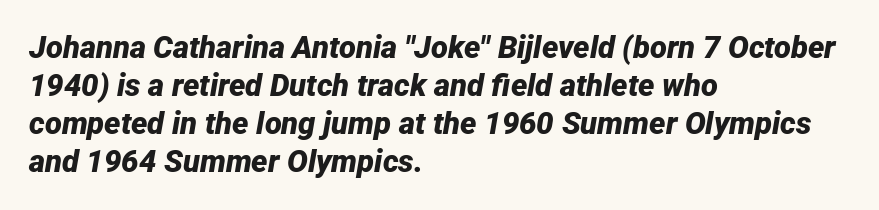
Q: Is the text bold? A: Yes.
Q: Is the text italic (slanted)? A: Yes, it leans right by about 12 degrees.
Q: Is the text underlined? A: No.
Q: How is the paragraph aligned? A: Left-aligned.
Q: Is the spacing between letters normal or unusually wide? A: Normal.
Q: Width (condensed, normal, or wide)? A: Normal.
Q: Stroke contrast? A: Low.
Q: x-height? A: Medium.
Q: Monospaced? A: No.
